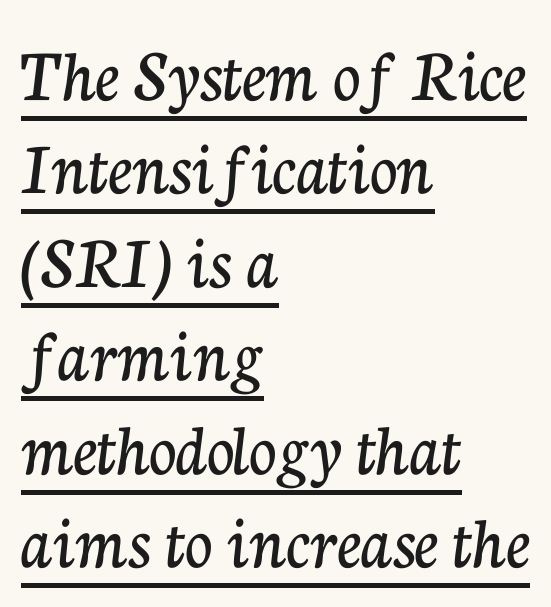
The image shows 76 px serif type; set left-aligned, line spacing 1.23x, normal letter spacing, underlined; low stroke contrast and a medium x-height.
